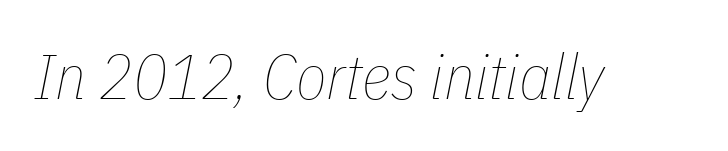
The image shows 63 px thin, condensed type, italic (leaning right); set normal letter spacing, not underlined; low stroke contrast and a medium x-height.
